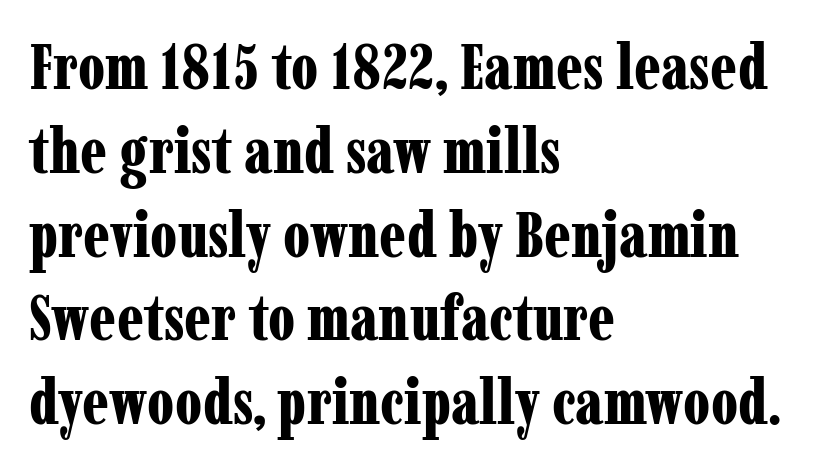
The image shows 63 px bold, condensed serif type, upright; set left-aligned, normal line spacing (1.33x), normal letter spacing, not underlined; low stroke contrast and a medium x-height.
